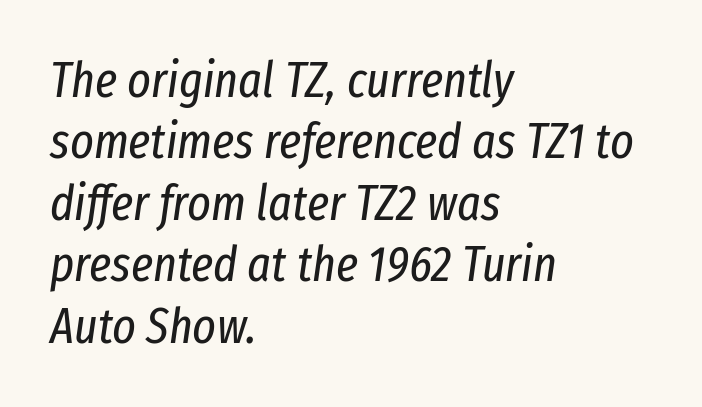
{"italic": "yes", "lean": "right", "slant_degrees": 8, "bold": "no", "weight": "regular", "width": "condensed", "stroke_contrast": "low", "x_height": "medium", "monospaced": "no", "underline": "no", "align": "left", "line_spacing_ratio": 1.23, "letter_spacing": "normal", "letter_spacing_em": 0.0, "glyph_px": 50}
